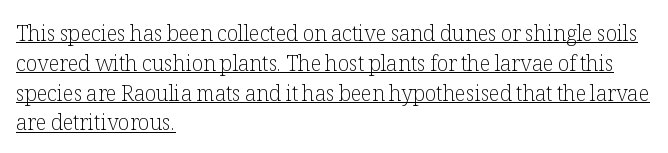
{"italic": "no", "bold": "no", "underline": "yes", "align": "left", "line_spacing": "normal", "line_spacing_ratio": 1.42, "letter_spacing": "normal", "letter_spacing_em": 0.0, "glyph_px": 21}
